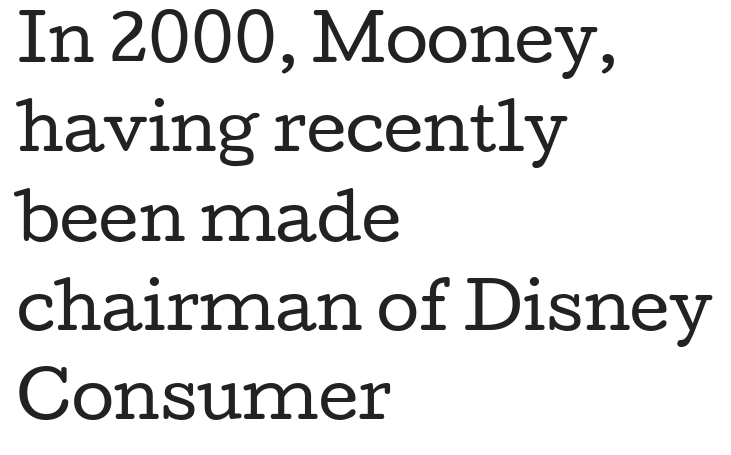
The passage shown is not underscored anywhere. Weight: in the light-to-regular range. Left-aligned paragraph, ragged on the right. These lines sit exactly where default settings would place them. Proportional: the letters do not fall into vertical columns. These lines were composed using upright roman letters.
